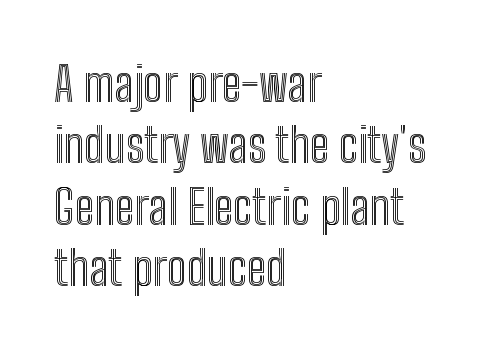
The image shows 48 px condensed type, upright; set left-aligned, normal line spacing (1.28x), normal letter spacing, not underlined; a medium x-height.
